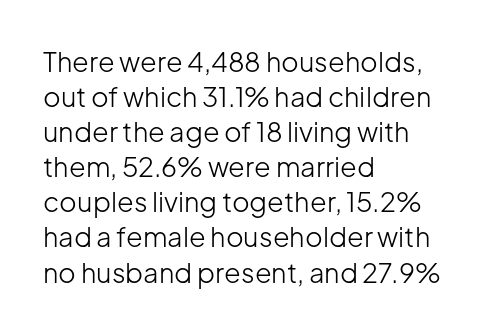
Q: Is the text bold? A: No.
Q: Is the text italic (slanted)? A: No, it is upright.
Q: Is the text underlined? A: No.
Q: How is the paragraph aligned? A: Left-aligned.
Q: Is the spacing between letters normal or unusually wide? A: Normal.
Q: Is the spacing between lines tight, normal or loose? A: Normal.
